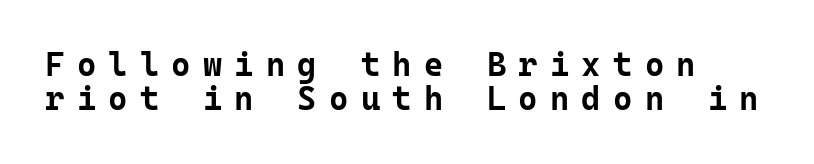
Q: Is the text bold? A: Yes.
Q: Is the text italic (slanted)? A: No, it is upright.
Q: Is the typeface a serif or a sans-serif typeface? A: Sans-serif.
Q: Is the text underlined? A: No.
Q: How is the paragraph aligned? A: Left-aligned.
Q: Is the spacing between letters normal or unusually wide? A: Unusually wide.
Q: Is the spacing between lines tight, normal or loose? A: Tight.
Q: Width (condensed, normal, or wide)? A: Normal.
Q: Stroke contrast? A: Low.
Q: x-height? A: Medium.
Q: Monospaced? A: Yes.
